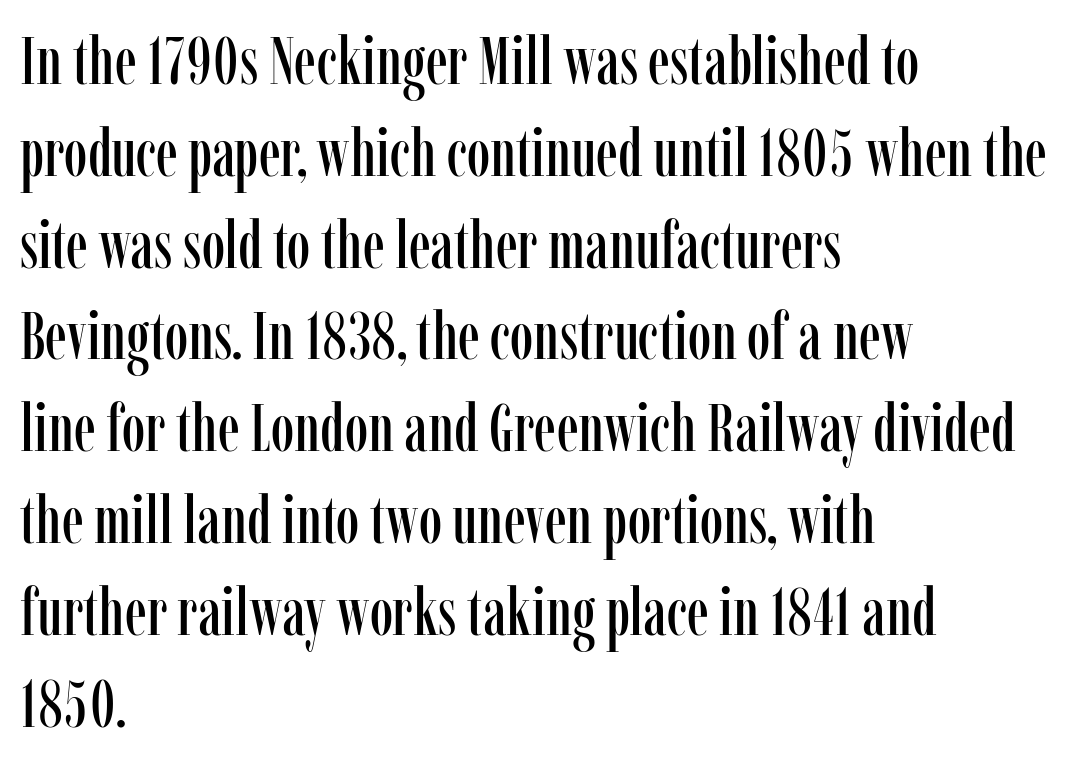
The image shows 67 px condensed serif type, upright; set left-aligned, normal line spacing (1.37x), normal letter spacing, not underlined; low stroke contrast and a medium x-height.
